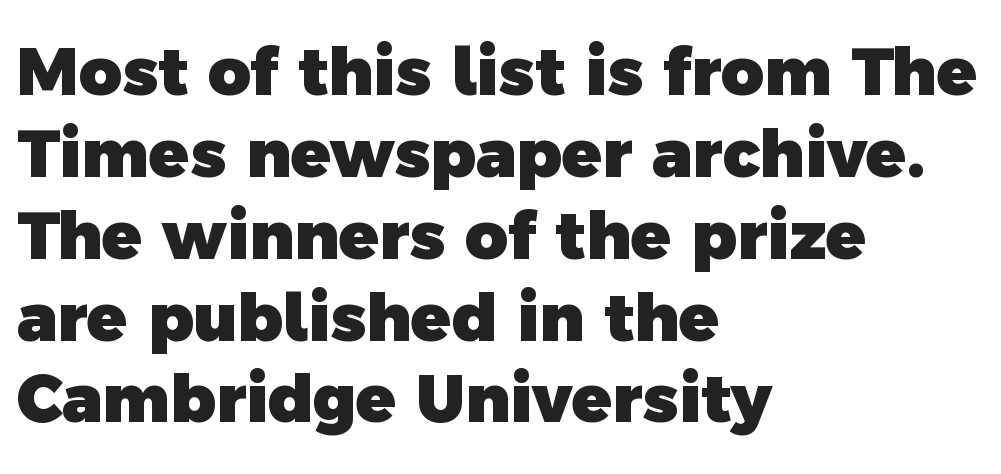
The image shows 66 px heavy sans-serif type; set left-aligned, line spacing 1.24x, normal letter spacing, not underlined; a medium x-height.
